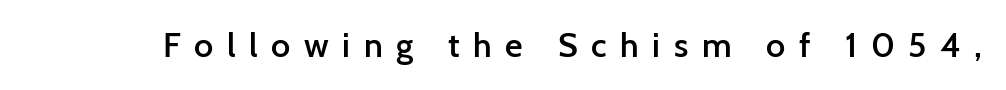
Q: Is the text bold? A: Semi-bold.
Q: Is the text italic (slanted)? A: No, it is upright.
Q: Is the typeface a serif or a sans-serif typeface? A: Sans-serif.
Q: Is the text underlined? A: No.
Q: Is the spacing between letters normal or unusually wide? A: Unusually wide.
Q: Width (condensed, normal, or wide)? A: Normal.
Q: Stroke contrast? A: Low.
Q: x-height? A: Medium.
Q: Monospaced? A: No.
